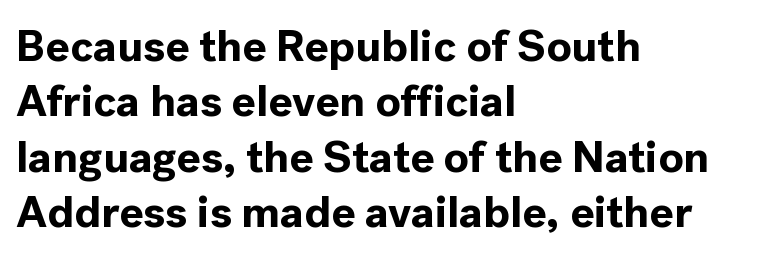
Q: Is the text bold? A: Yes.
Q: Is the text italic (slanted)? A: No, it is upright.
Q: Is the typeface a serif or a sans-serif typeface? A: Sans-serif.
Q: Is the text underlined? A: No.
Q: How is the paragraph aligned? A: Left-aligned.
Q: Is the spacing between letters normal or unusually wide? A: Normal.
Q: Width (condensed, normal, or wide)? A: Normal.
Q: x-height? A: Medium.
Q: Monospaced? A: No.
